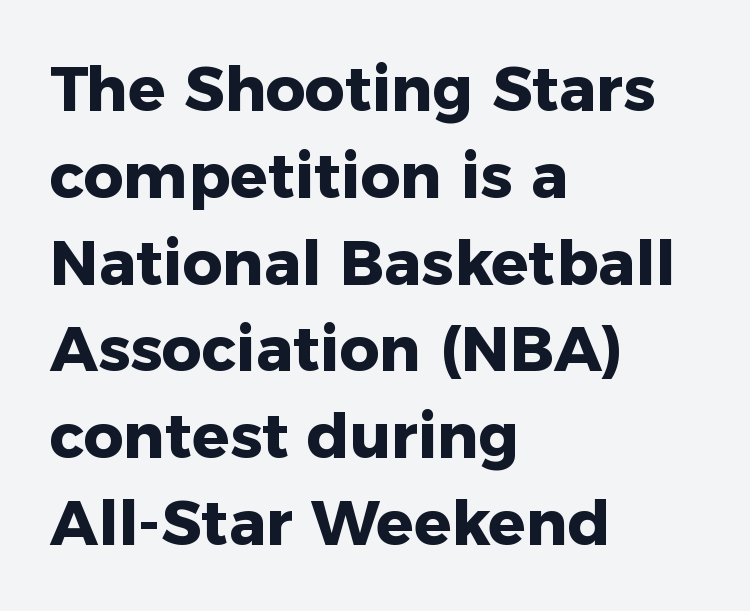
The image shows 62 px heavy sans-serif type, upright; set left-aligned, normal line spacing (1.4x), normal letter spacing, not underlined; low stroke contrast and a medium x-height.
